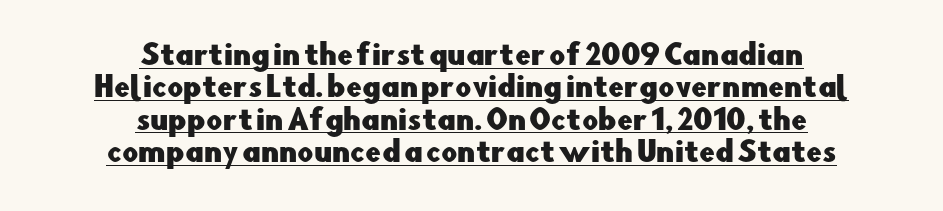
Q: Is the text italic (slanted)? A: No, it is upright.
Q: Is the typeface a serif or a sans-serif typeface? A: Sans-serif.
Q: Is the text underlined? A: Yes.
Q: How is the paragraph aligned? A: Centered.
Q: Is the spacing between letters normal or unusually wide? A: Normal.
Q: Width (condensed, normal, or wide)? A: Normal.
Q: Stroke contrast? A: Low.
Q: x-height? A: Small.
Q: Monospaced? A: No.
